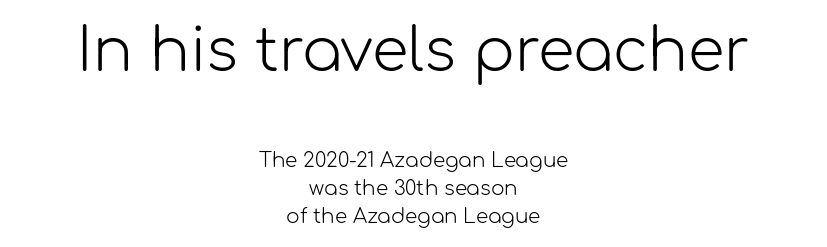
The image shows 59 px light sans-serif type, upright; set centered, normal line spacing (1.4x), normal letter spacing, not underlined; the first (top) block is 2.95x larger; low stroke contrast and a medium x-height.
